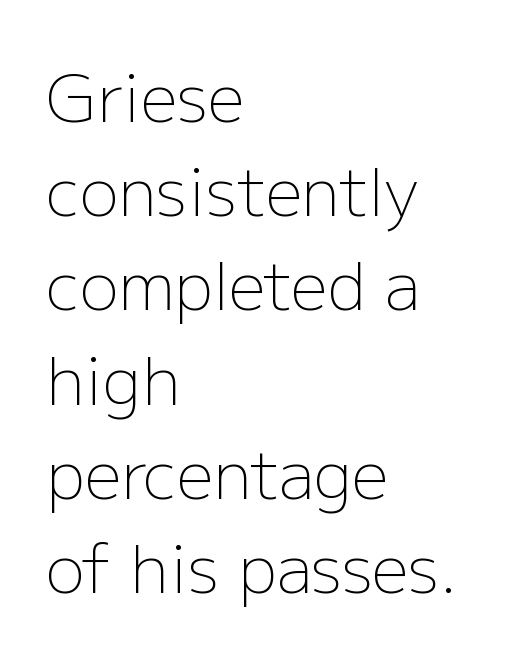
The image shows 65 px light sans-serif type, upright; set left-aligned, normal line spacing (1.45x), normal letter spacing, not underlined; low stroke contrast and a medium x-height.
